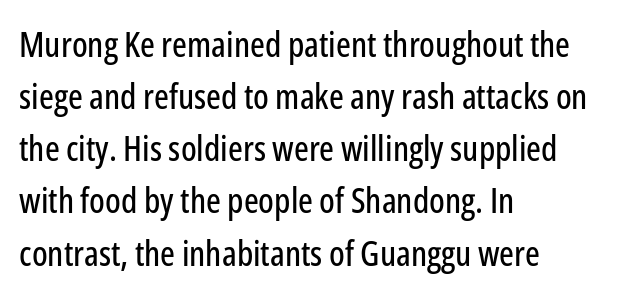
Q: Is the text italic (slanted)? A: No, it is upright.
Q: Is the typeface a serif or a sans-serif typeface? A: Sans-serif.
Q: Is the text underlined? A: No.
Q: How is the paragraph aligned? A: Left-aligned.
Q: Is the spacing between letters normal or unusually wide? A: Normal.
Q: Is the spacing between lines tight, normal or loose? A: Normal.
Q: Width (condensed, normal, or wide)? A: Condensed.
Q: Stroke contrast? A: Low.
Q: x-height? A: Medium.
Q: Monospaced? A: No.
